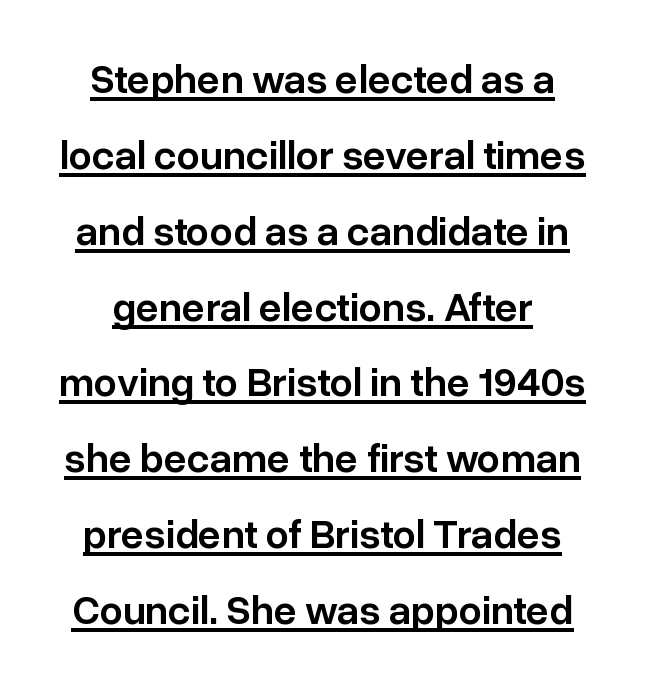
Q: Is the text bold? A: Semi-bold.
Q: Is the text italic (slanted)? A: No, it is upright.
Q: Is the typeface a serif or a sans-serif typeface? A: Sans-serif.
Q: Is the text underlined? A: Yes.
Q: Is the spacing between letters normal or unusually wide? A: Normal.
Q: Width (condensed, normal, or wide)? A: Normal.
Q: Stroke contrast? A: Low.
Q: x-height? A: Medium.
Q: Monospaced? A: No.
